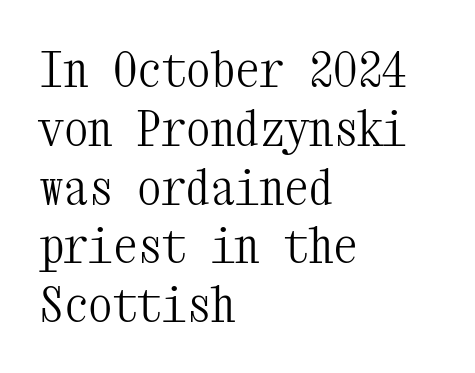
{"serif": "yes", "italic": "no", "bold": "no", "weight": "light", "width": "condensed", "stroke_contrast": "medium", "x_height": "medium", "monospaced": "yes", "underline": "no", "align": "left", "line_spacing_ratio": 1.2, "letter_spacing": "normal", "letter_spacing_em": 0.0, "glyph_px": 49}
